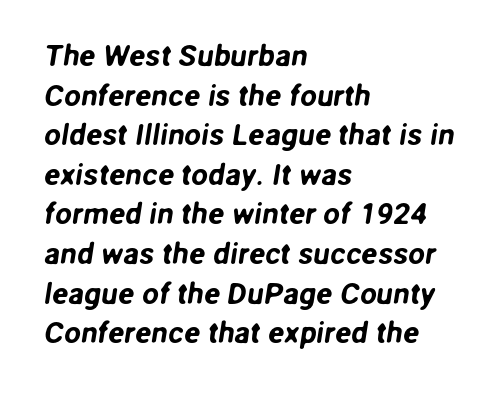
The image shows 30 px sans-serif type; set left-aligned, normal line spacing (1.32x), normal letter spacing, not underlined; low stroke contrast and a medium x-height.
